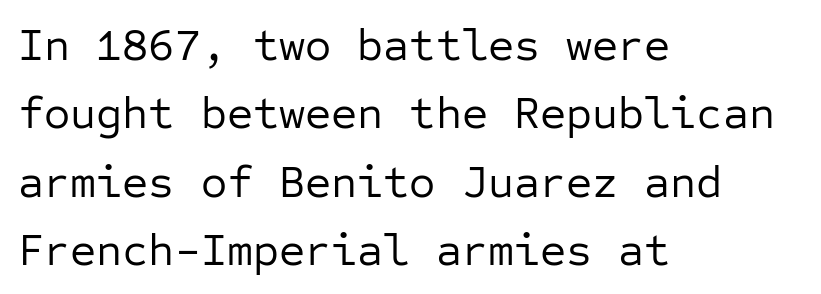
{"serif": "no", "italic": "no", "bold": "no", "weight": "regular", "width": "normal", "stroke_contrast": "low", "x_height": "medium", "monospaced": "yes", "underline": "no", "align": "left", "line_spacing": "normal", "line_spacing_ratio": 1.52, "letter_spacing": "normal", "letter_spacing_em": 0.0, "glyph_px": 45}
